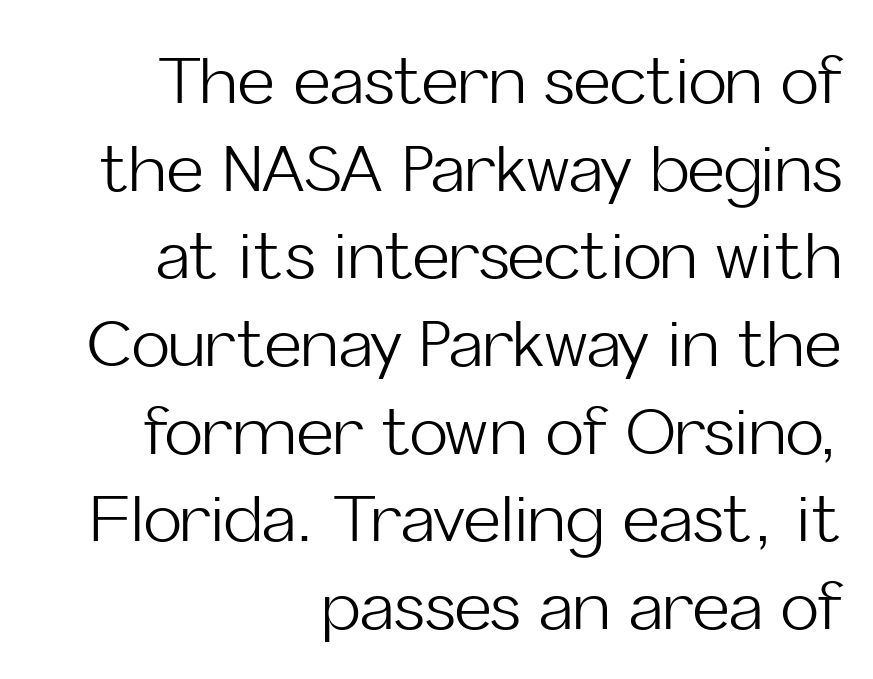
No chunkiness to these letters — they're not bold. Think of a printed novel: that variable character pitch is what you see here. The font family rendered here belongs to the sans-serif group. Honestly, there is no underline to notice here at all.
